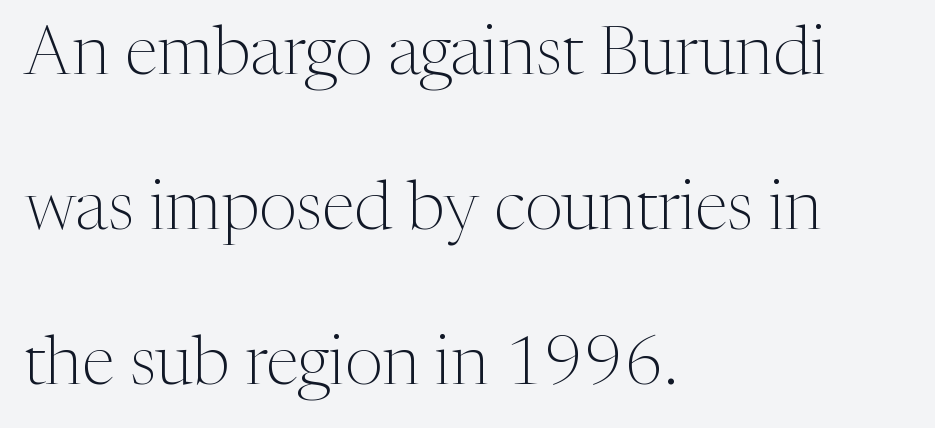
The image shows 68 px light serif type, upright; set left-aligned, loose line spacing (2.28x), normal letter spacing, not underlined; medium stroke contrast and a medium x-height.
